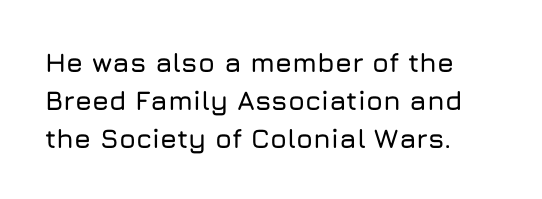
The image shows 27 px text type, upright; set left-aligned, normal line spacing (1.4x), normal letter spacing, not underlined.
